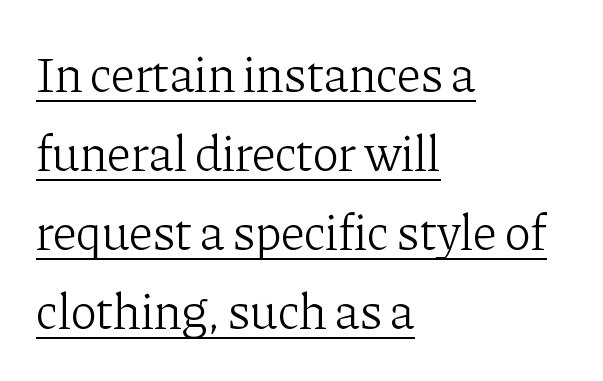
Q: Is the text bold? A: No.
Q: Is the text italic (slanted)? A: No, it is upright.
Q: Is the typeface a serif or a sans-serif typeface? A: Serif.
Q: Is the text underlined? A: Yes.
Q: How is the paragraph aligned? A: Left-aligned.
Q: Is the spacing between letters normal or unusually wide? A: Normal.
Q: Is the spacing between lines tight, normal or loose? A: Normal.
Q: Width (condensed, normal, or wide)? A: Normal.
Q: Stroke contrast? A: Low.
Q: x-height? A: Medium.
Q: Monospaced? A: No.
